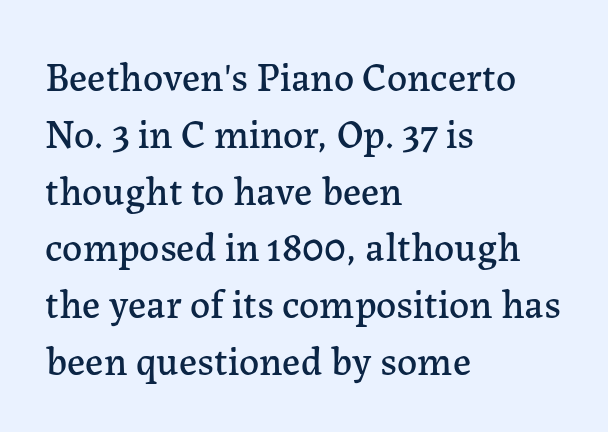
Q: Is the text italic (slanted)? A: No, it is upright.
Q: Is the typeface a serif or a sans-serif typeface? A: Serif.
Q: Is the text underlined? A: No.
Q: How is the paragraph aligned? A: Left-aligned.
Q: Is the spacing between letters normal or unusually wide? A: Normal.
Q: Is the spacing between lines tight, normal or loose? A: Normal.
Q: Width (condensed, normal, or wide)? A: Normal.
Q: Stroke contrast? A: Low.
Q: x-height? A: Medium.
Q: Monospaced? A: No.
